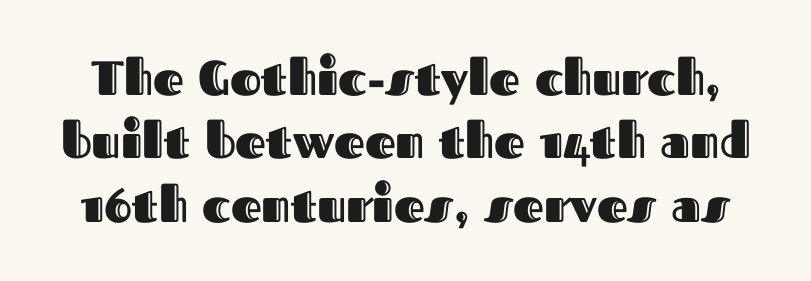
Q: Is the text italic (slanted)? A: No, it is upright.
Q: Is the text underlined? A: No.
Q: Is the spacing between letters normal or unusually wide? A: Normal.
Q: Is the spacing between lines tight, normal or loose? A: Normal.
Q: Width (condensed, normal, or wide)? A: Normal.
Q: x-height? A: Medium.
Q: Monospaced? A: No.
